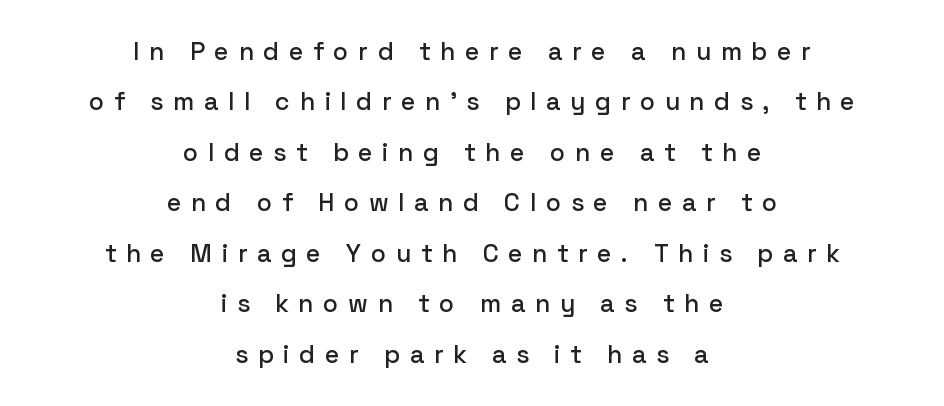
Descenders hang freely into open space. Characters follow at a spacing far wider than the type designer built in. This rendering uses center alignment, leaving both contours irregular but symmetric. This block would shrink considerably if given ordinary leading; it's expanded now. The font's upright variant was chosen for this text.
